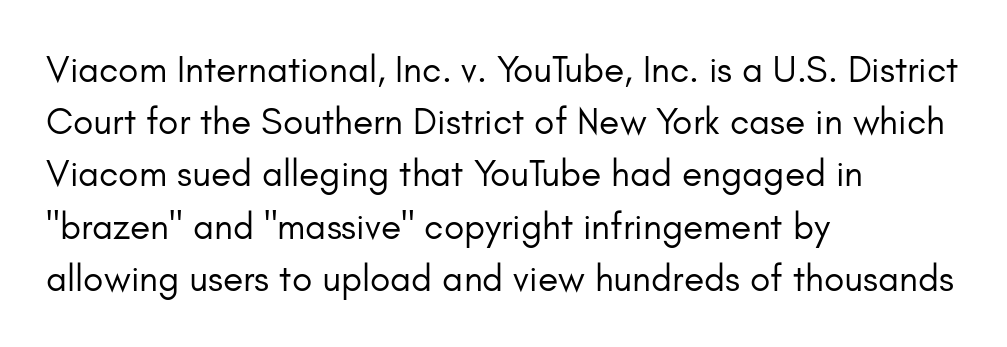
Q: Is the text bold? A: No.
Q: Is the text italic (slanted)? A: No, it is upright.
Q: Is the typeface a serif or a sans-serif typeface? A: Sans-serif.
Q: Is the text underlined? A: No.
Q: How is the paragraph aligned? A: Left-aligned.
Q: Is the spacing between letters normal or unusually wide? A: Normal.
Q: Is the spacing between lines tight, normal or loose? A: Normal.
Q: Width (condensed, normal, or wide)? A: Normal.
Q: Stroke contrast? A: Low.
Q: x-height? A: Small.
Q: Monospaced? A: No.
